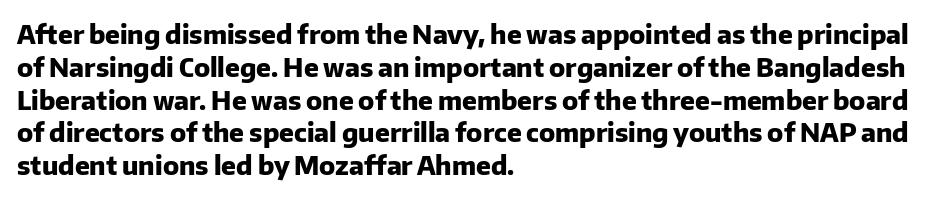
The image shows 26 px bold type, upright; set left-aligned, normal line spacing (1.26x), normal letter spacing, not underlined.
